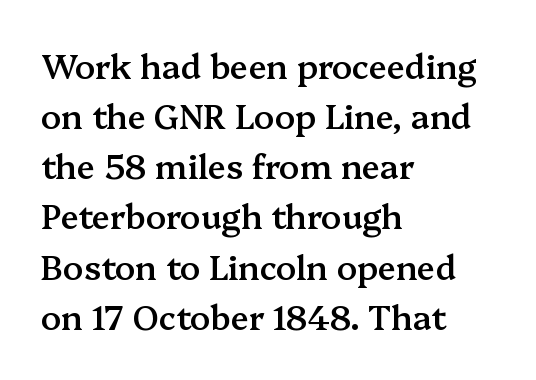
The image shows 33 px semibold serif type, upright; set left-aligned, normal line spacing (1.52x), normal letter spacing, not underlined; medium stroke contrast and a medium x-height.
